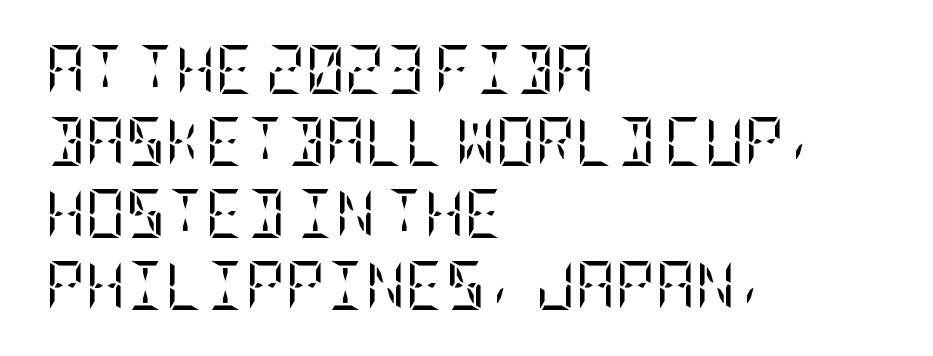
The image shows 49 px regular-weight, condensed serif type, upright; set left-aligned, normal line spacing (1.47x), normal letter spacing, not underlined; low stroke contrast and a large x-height.
